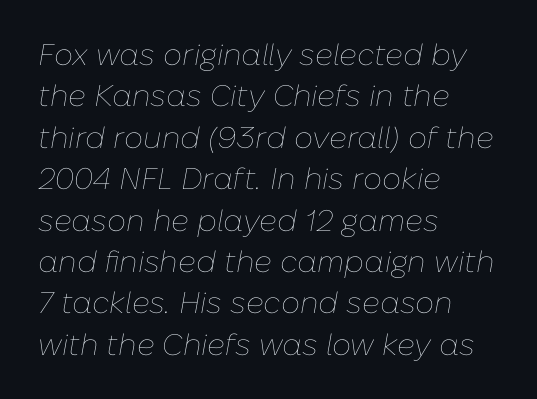
{"italic": "yes", "lean": "right", "slant_degrees": 10, "bold": "no", "weight": "thin", "width": "normal", "stroke_contrast": "low", "x_height": "medium", "monospaced": "no", "underline": "no", "align": "left", "line_spacing": "normal", "line_spacing_ratio": 1.38, "letter_spacing": "normal", "letter_spacing_em": 0.0, "glyph_px": 30}
